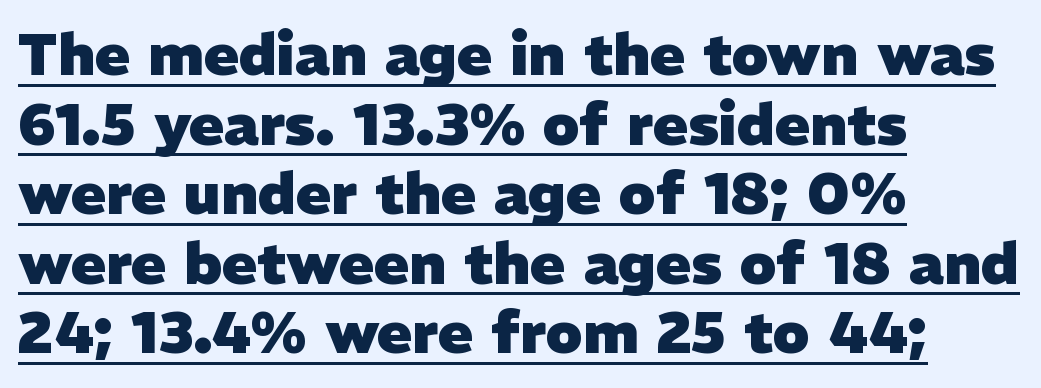
The passage shown is typeset with a sans-serif family. Notice how thick the strokes are: this is what a full bold looks like. Each line of the rendering has a horizontal stroke beneath the glyphs. All the whitespace from short lines collects on the right. Inter-character spacing is left at the font's built-in metrics. Each letter keeps its own natural width here, so spacing adapts to shape.
